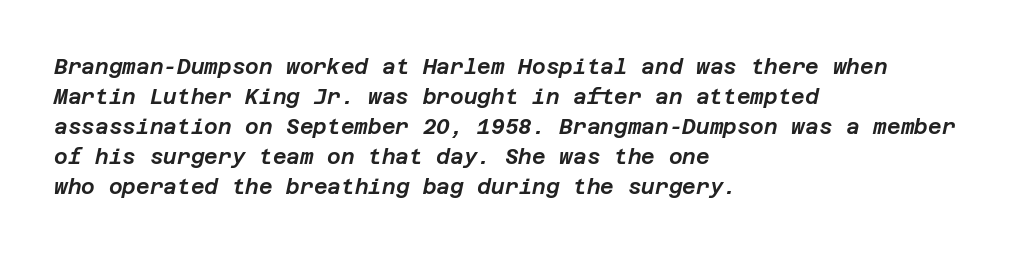
Regular leading. The rendering anchors every line to the left-hand side. Rule under the text: the space is simply empty. Designer's note — italics engaged.
